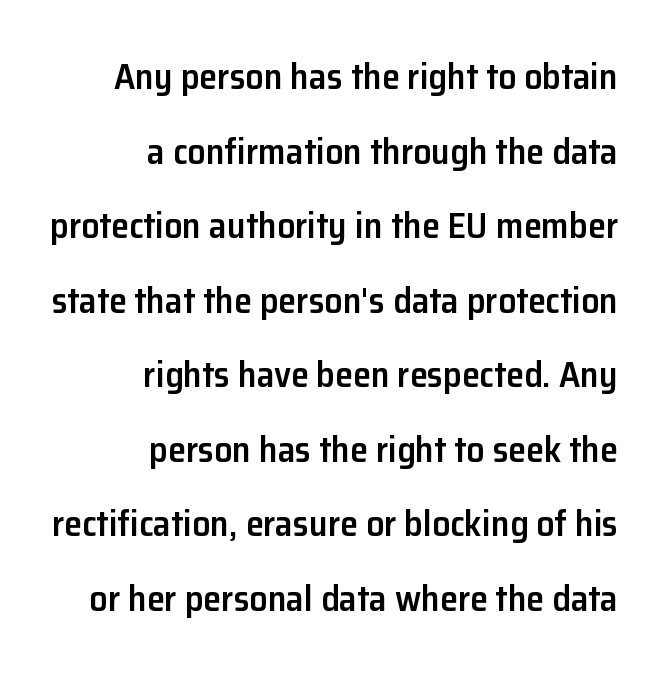
Q: Is the text bold? A: Semi-bold.
Q: Is the text italic (slanted)? A: No, it is upright.
Q: Is the typeface a serif or a sans-serif typeface? A: Sans-serif.
Q: Is the text underlined? A: No.
Q: How is the paragraph aligned? A: Right-aligned.
Q: Is the spacing between letters normal or unusually wide? A: Normal.
Q: Is the spacing between lines tight, normal or loose? A: Loose.
Q: Width (condensed, normal, or wide)? A: Normal.
Q: Stroke contrast? A: Low.
Q: x-height? A: Medium.
Q: Monospaced? A: No.
